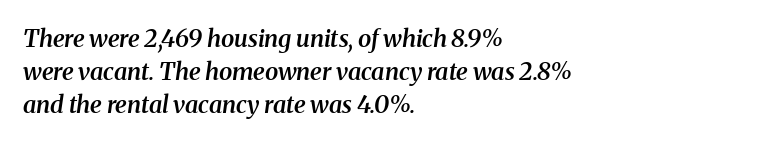
The image shows 24 px text type, italic (leaning right); set left-aligned, normal line spacing (1.37x), normal letter spacing, not underlined.
